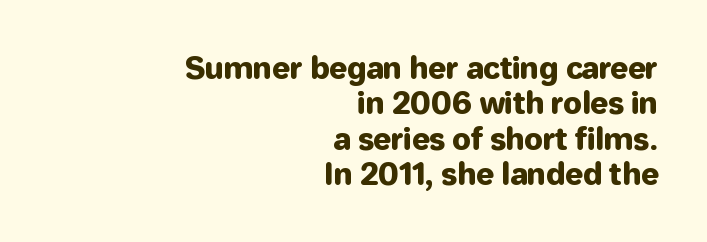
Q: Is the text italic (slanted)? A: No, it is upright.
Q: Is the typeface a serif or a sans-serif typeface? A: Sans-serif.
Q: Is the text underlined? A: No.
Q: How is the paragraph aligned? A: Right-aligned.
Q: Is the spacing between letters normal or unusually wide? A: Normal.
Q: Width (condensed, normal, or wide)? A: Normal.
Q: Stroke contrast? A: Low.
Q: x-height? A: Medium.
Q: Monospaced? A: No.
